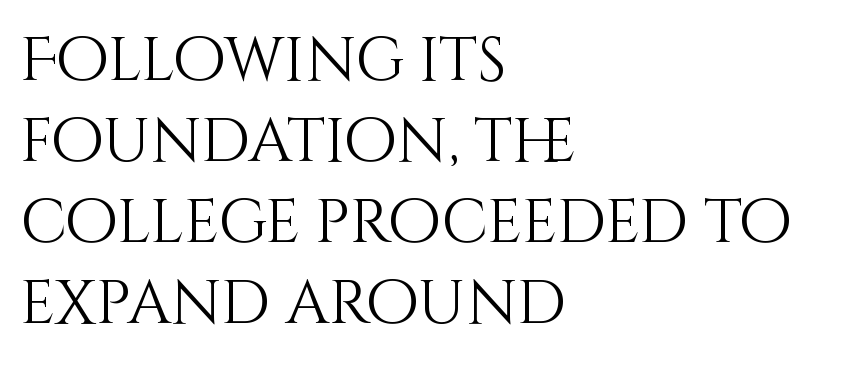
{"italic": "no", "bold": "no", "weight": "light", "width": "normal", "stroke_contrast": "medium", "x_height": "large", "monospaced": "no", "underline": "no", "align": "left", "line_spacing": "normal", "line_spacing_ratio": 1.33, "letter_spacing": "normal", "letter_spacing_em": 0.0, "glyph_px": 61}
